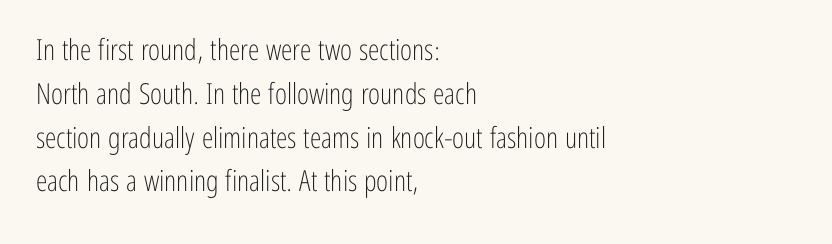
Q: Is the text bold? A: No.
Q: Is the text italic (slanted)? A: No, it is upright.
Q: Is the typeface a serif or a sans-serif typeface? A: Sans-serif.
Q: Is the text underlined? A: No.
Q: How is the paragraph aligned? A: Left-aligned.
Q: Is the spacing between letters normal or unusually wide? A: Normal.
Q: Is the spacing between lines tight, normal or loose? A: Normal.
Q: Width (condensed, normal, or wide)? A: Condensed.
Q: Stroke contrast? A: Low.
Q: x-height? A: Medium.
Q: Monospaced? A: No.
